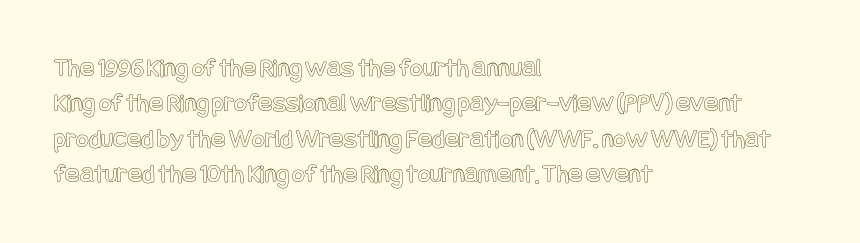
Interline gaps are of average width in this sample. The axis of the letterforms is exactly vertical. Casual observation: everything's shoved over to the left. These lines keep a tight, regular rhythm from letter to letter. Unmarked baselines from the first word to the last.
